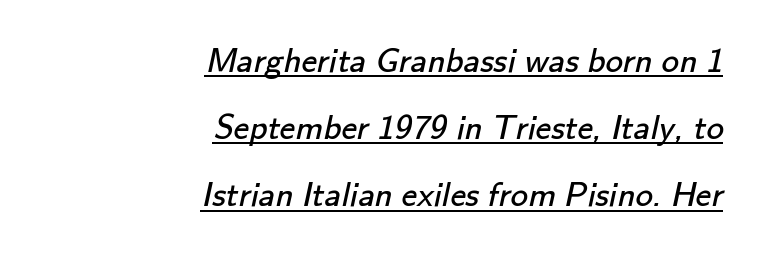
Q: Is the text bold? A: No.
Q: Is the typeface a serif or a sans-serif typeface? A: Sans-serif.
Q: Is the text underlined? A: Yes.
Q: How is the paragraph aligned? A: Right-aligned.
Q: Is the spacing between letters normal or unusually wide? A: Normal.
Q: Is the spacing between lines tight, normal or loose? A: Loose.
Q: Width (condensed, normal, or wide)? A: Normal.
Q: Stroke contrast? A: Low.
Q: x-height? A: Small.
Q: Monospaced? A: No.
